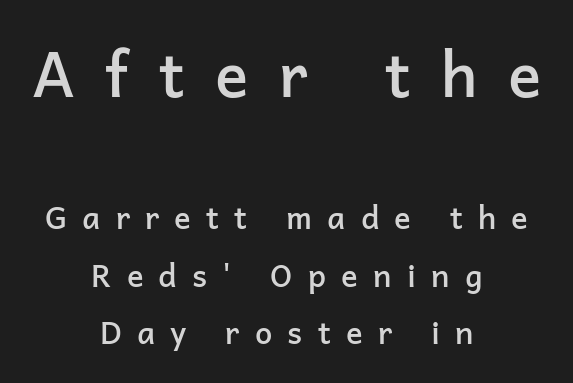
Q: Is the text bold? A: Semi-bold.
Q: Is the text italic (slanted)? A: No, it is upright.
Q: Is the typeface a serif or a sans-serif typeface? A: Sans-serif.
Q: Is the text underlined? A: No.
Q: How is the paragraph aligned? A: Centered.
Q: Is the spacing between letters normal or unusually wide? A: Unusually wide.
Q: Which block of text is set in a larger size, the first (top) or the second (bottom)? A: The first (top) one.
Q: Width (condensed, normal, or wide)? A: Normal.
Q: Stroke contrast? A: Low.
Q: x-height? A: Medium.
Q: Monospaced? A: No.
